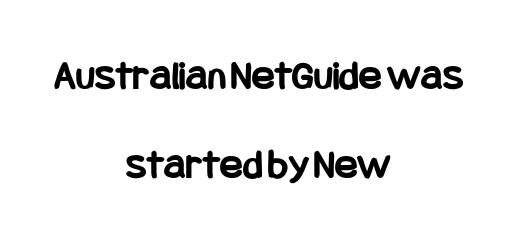
Serif or sans? Sans — the stroke terminals are bare. Short and long lines alike share a common midpoint. The characters look thick and weighty, a clear bold. You can tell it's not italic because the verticals are truly vertical. Quick note: underline off.
